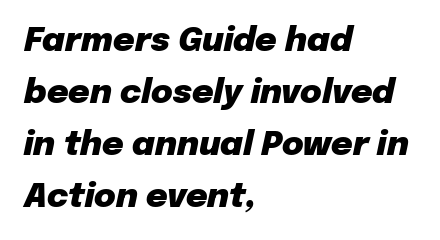
{"italic": "yes", "lean": "right", "slant_degrees": 12, "bold": "yes", "weight": "heavy", "width": "normal", "stroke_contrast": "low", "x_height": "medium", "monospaced": "no", "underline": "no", "align": "left", "line_spacing": "normal", "line_spacing_ratio": 1.58, "letter_spacing": "normal", "letter_spacing_em": 0.0, "glyph_px": 33}
